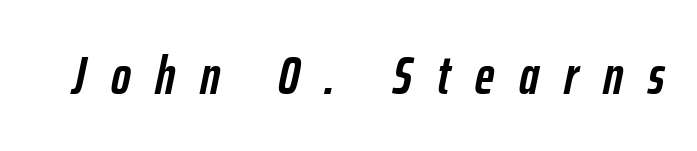
Q: Is the text bold? A: Yes.
Q: Is the text italic (slanted)? A: Yes, it leans right by about 12 degrees.
Q: Is the text underlined? A: No.
Q: Is the spacing between letters normal or unusually wide? A: Unusually wide.
Q: Width (condensed, normal, or wide)? A: Condensed.
Q: Stroke contrast? A: Low.
Q: x-height? A: Medium.
Q: Monospaced? A: No.
